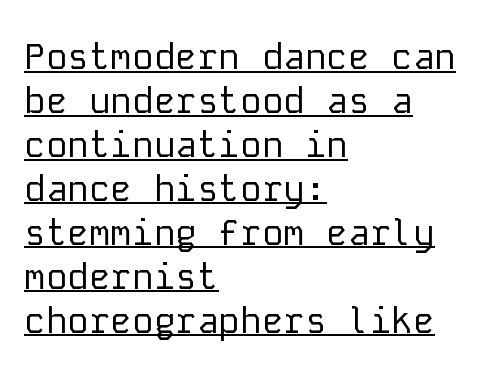
The paragraph has a hard left edge and a soft right edge. This sample uses plain, unmodified letter spacing. Type style note: lacks serifs. Is this a heavy cut? Hardly; it is regular or lighter. Note the uniform advance width — an 'i' takes as much space as an 'm'.
